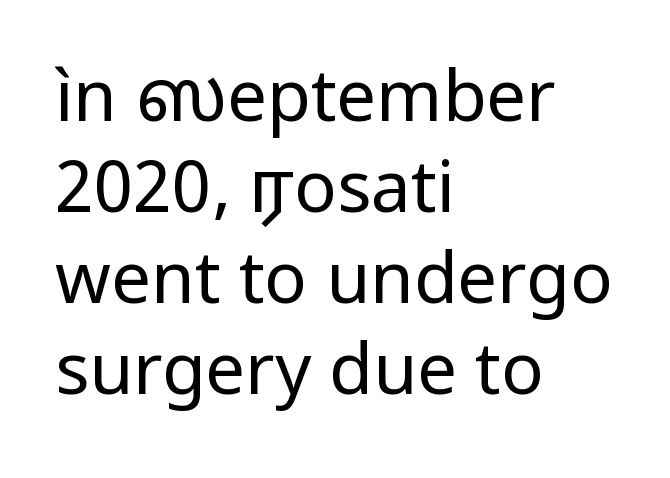
The passage shown is typed in a proportional face where columns would drift. Is there much room between lines? A standard amount, neither cramped nor airy. Rule under the text: the space is simply empty. Italic: no, the glyphs are upright roman. Inter-character spacing is left at the font's built-in metrics.
